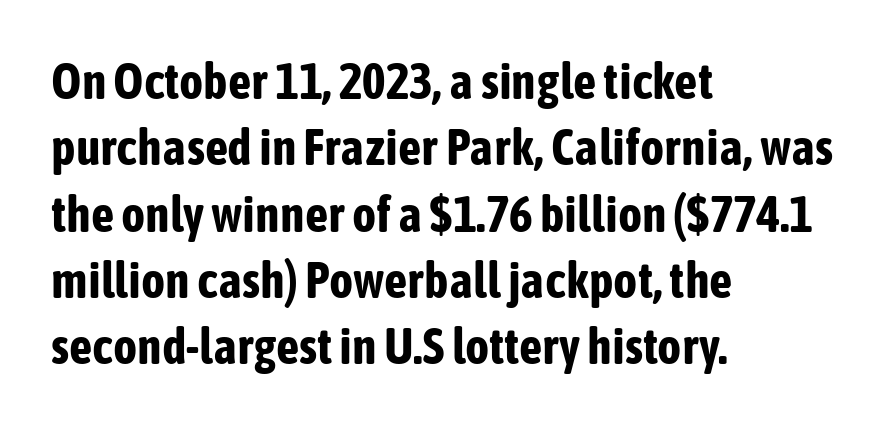
In terms of letterform style, serifs are entirely absent. When letters stand straight like this, we call the style roman or upright. Do the characters align in a grid? No, the font is proportional. Underlining? Definitely not there. Does extra space separate the letters? No, they use regular spacing. This sample is left-justified, so line endings fall wherever the words run out.
